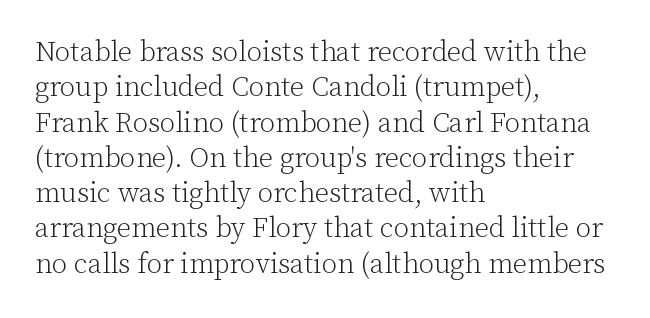
The image shows 28 px light serif type, upright; set left-aligned, normal line spacing (1.26x), normal letter spacing, not underlined; low stroke contrast and a medium x-height.
